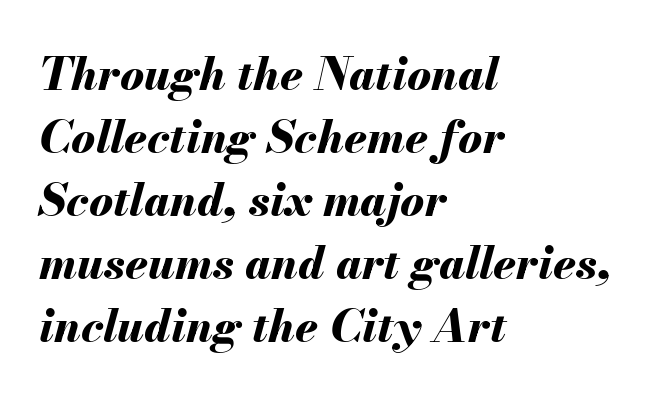
Does extra space separate the letters? No, they use regular spacing. You could not count columns in this text — the font is proportionally spaced. The axis of the letterforms is tilted away from vertical. Clear beneath every line of the passage. Does the leading feel generous? No, just average. One-word summary of the alignment: left.
